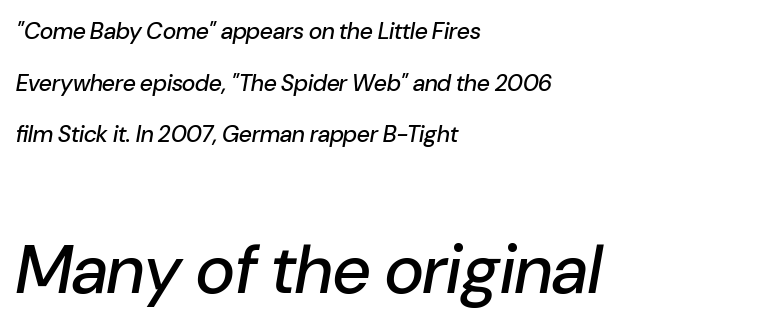
The paragraph shown leans on its left margin. Is there much room between lines? Yes — plenty of vertical air separates them. The passage shown is not underscored anywhere. The specimen reads as italic at a glance. The rendering uses natural spacing where letterforms have individual widths. No extra tracking has been applied to these lines.
